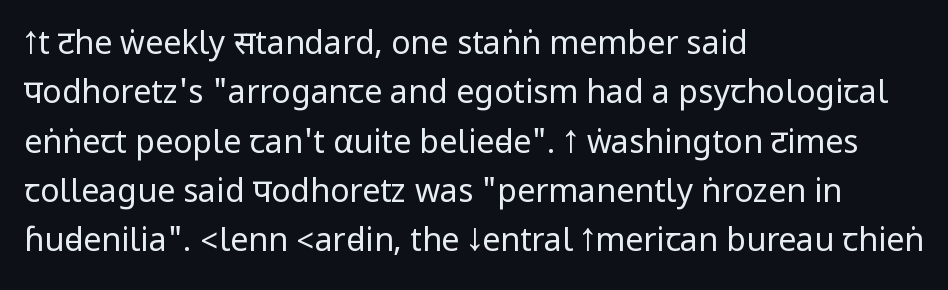
Q: Is the text bold? A: No.
Q: Is the text italic (slanted)? A: No, it is upright.
Q: Is the typeface a serif or a sans-serif typeface? A: Sans-serif.
Q: Is the text underlined? A: No.
Q: How is the paragraph aligned? A: Left-aligned.
Q: Is the spacing between letters normal or unusually wide? A: Normal.
Q: Is the spacing between lines tight, normal or loose? A: Normal.
Q: Width (condensed, normal, or wide)? A: Condensed.
Q: Stroke contrast? A: Low.
